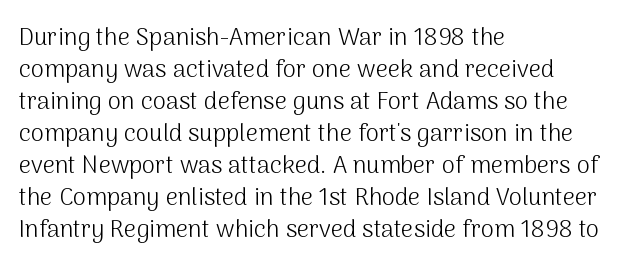
Q: Is the text bold? A: No.
Q: Is the text italic (slanted)? A: No, it is upright.
Q: Is the text underlined? A: No.
Q: How is the paragraph aligned? A: Left-aligned.
Q: Is the spacing between letters normal or unusually wide? A: Normal.
Q: Is the spacing between lines tight, normal or loose? A: Normal.
